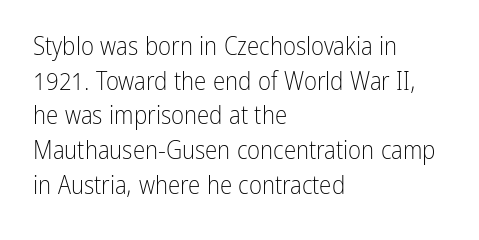
Q: Is the text bold? A: No.
Q: Is the text italic (slanted)? A: No, it is upright.
Q: Is the text underlined? A: No.
Q: How is the paragraph aligned? A: Left-aligned.
Q: Is the spacing between letters normal or unusually wide? A: Normal.
Q: Is the spacing between lines tight, normal or loose? A: Normal.
